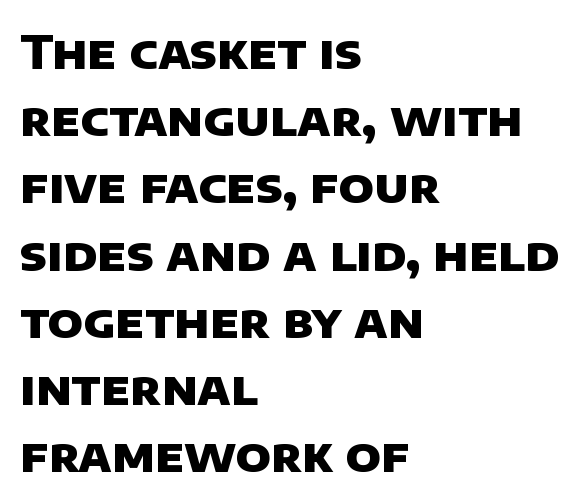
Notice how thick the strokes are: this is what a full bold looks like. Left-aligned paragraph, ragged on the right. Each word holds together tightly as a unit, with standard inter-letter gaps. Each new line begins a customary step beneath the previous one.
